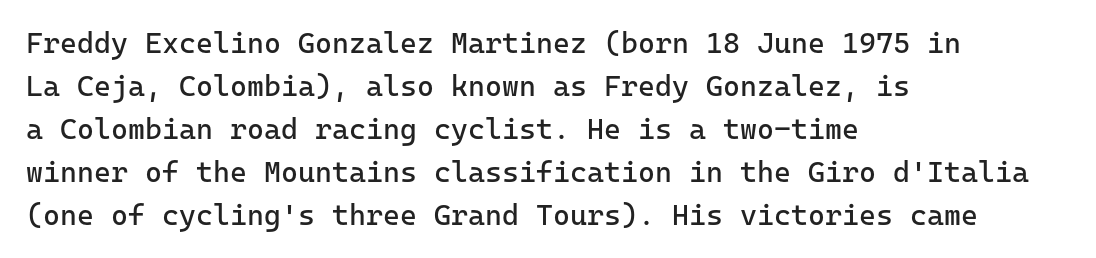
The typesetter chose a ragged-right arrangement here. Every character sits straight up, as roman type does. Any mark beneath the type? The region is blank. Honestly, the letter spacing is just normal — you wouldn't notice it.
